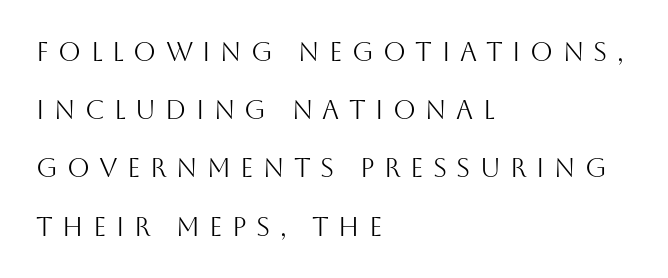
Q: Is the text bold? A: No.
Q: Is the text italic (slanted)? A: No, it is upright.
Q: Is the text underlined? A: No.
Q: How is the paragraph aligned? A: Left-aligned.
Q: Is the spacing between letters normal or unusually wide? A: Unusually wide.
Q: Is the spacing between lines tight, normal or loose? A: Loose.
